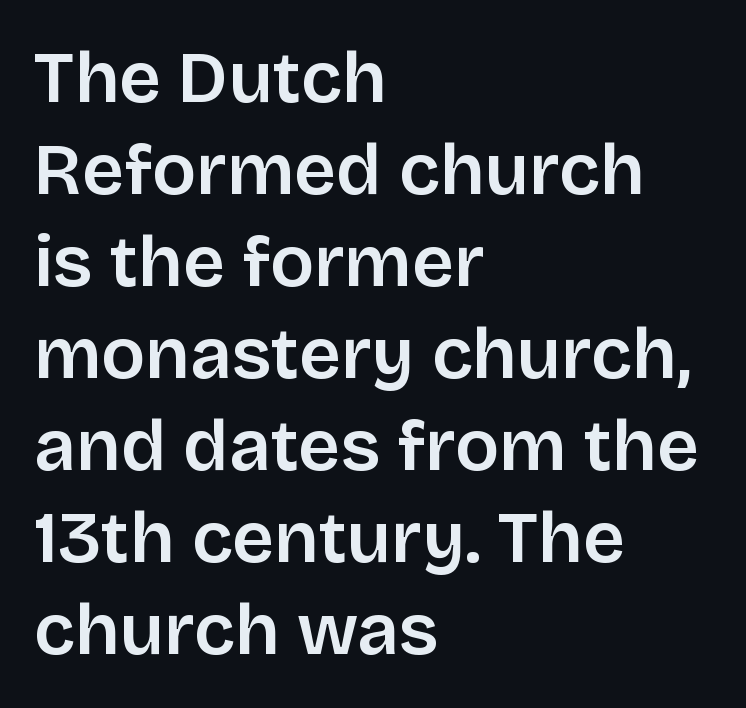
Descender tails drop into unmarked territory. This sample has the flowing, uneven cadence of proportional lettering. Default kerning and tracking; the words read as compact shapes. Each line starts at the same left margin while the right side varies.
